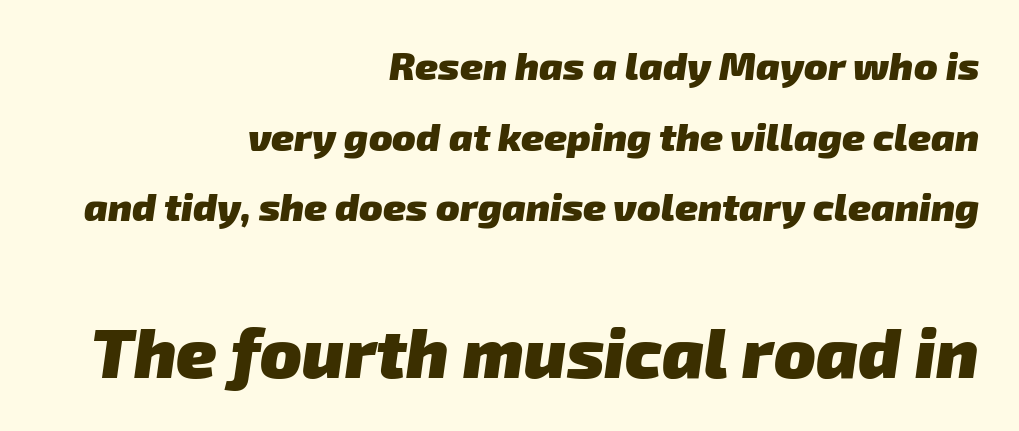
Q: Is the text bold? A: Yes.
Q: Is the typeface a serif or a sans-serif typeface? A: Sans-serif.
Q: Is the text underlined? A: No.
Q: How is the paragraph aligned? A: Right-aligned.
Q: Is the spacing between letters normal or unusually wide? A: Normal.
Q: Which block of text is set in a larger size, the first (top) or the second (bottom)? A: The second (bottom) one.
Q: Width (condensed, normal, or wide)? A: Normal.
Q: Stroke contrast? A: Low.
Q: x-height? A: Medium.
Q: Monospaced? A: No.
